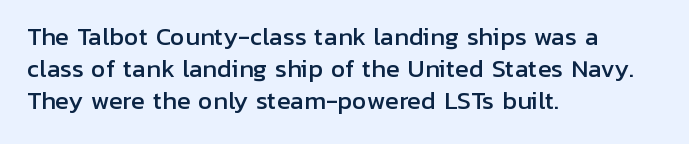
{"italic": "no", "underline": "no", "align": "left", "line_spacing": "normal", "line_spacing_ratio": 1.4, "letter_spacing": "normal", "letter_spacing_em": 0.0, "glyph_px": 23}
